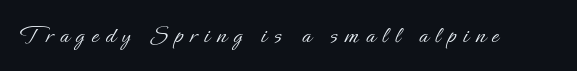
The image shows 26 px text type; set unusually wide letter spacing (+0.27 em), not underlined.
